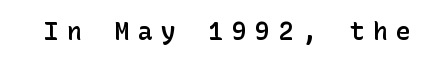
The image shows 25 px text type, upright; set unusually wide letter spacing (+0.34 em), not underlined.
